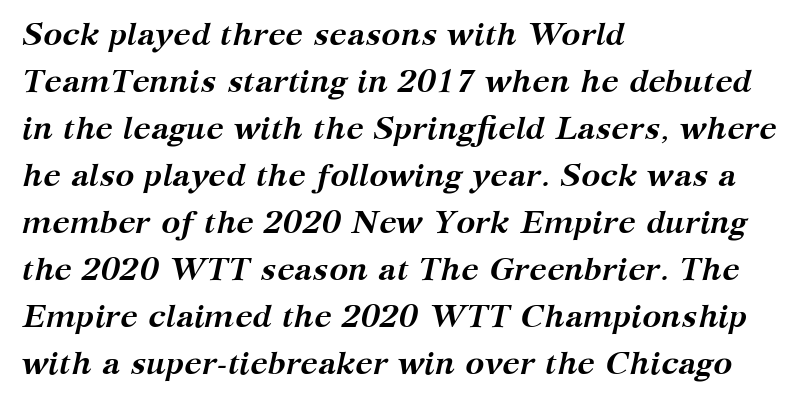
Q: Is the text bold? A: Yes.
Q: Is the text italic (slanted)? A: Yes, it leans right by about 12 degrees.
Q: Is the typeface a serif or a sans-serif typeface? A: Serif.
Q: Is the text underlined? A: No.
Q: How is the paragraph aligned? A: Left-aligned.
Q: Is the spacing between letters normal or unusually wide? A: Normal.
Q: Is the spacing between lines tight, normal or loose? A: Normal.
Q: Width (condensed, normal, or wide)? A: Normal.
Q: Stroke contrast? A: Medium.
Q: x-height? A: Medium.
Q: Monospaced? A: No.
